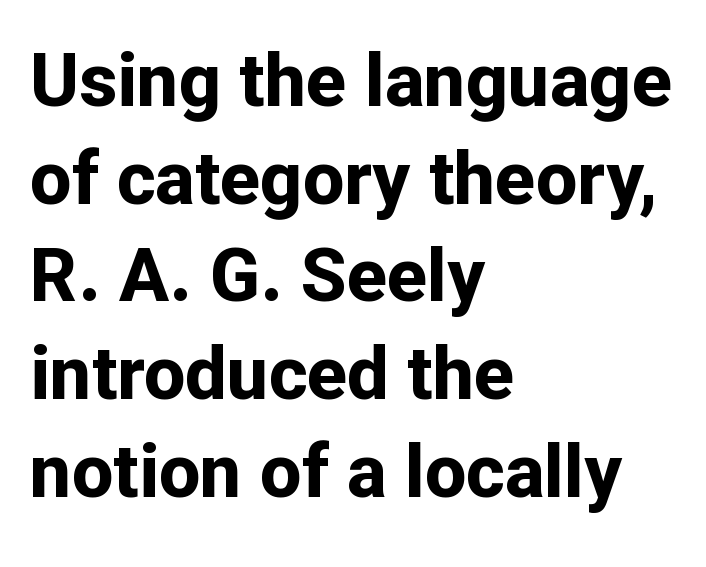
The image shows 74 px bold sans-serif type, upright; set left-aligned, normal line spacing (1.32x), normal letter spacing, not underlined; low stroke contrast and a medium x-height.
